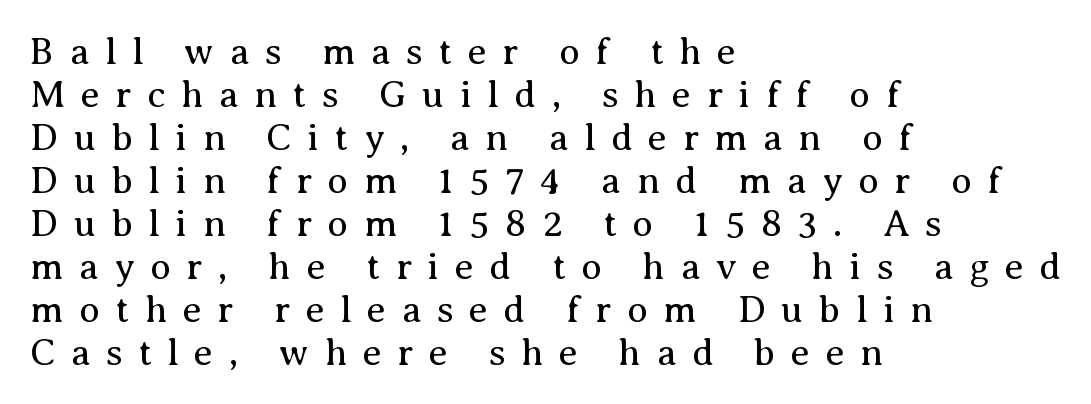
{"serif": "yes", "italic": "no", "bold": "no", "weight": "regular", "width": "normal", "stroke_contrast": "medium", "x_height": "medium", "monospaced": "no", "underline": "no", "align": "left", "line_spacing": "tight", "line_spacing_ratio": 1.13, "letter_spacing": "wide", "letter_spacing_em": 0.41, "glyph_px": 38}
